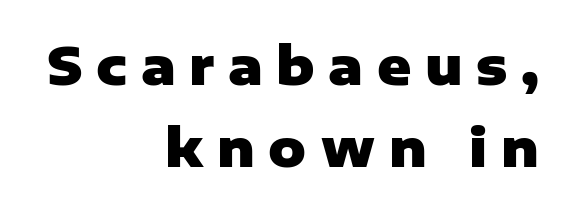
Q: Is the text bold? A: Yes.
Q: Is the text italic (slanted)? A: No, it is upright.
Q: Is the typeface a serif or a sans-serif typeface? A: Sans-serif.
Q: Is the text underlined? A: No.
Q: How is the paragraph aligned? A: Right-aligned.
Q: Is the spacing between letters normal or unusually wide? A: Unusually wide.
Q: Is the spacing between lines tight, normal or loose? A: Normal.
Q: Width (condensed, normal, or wide)? A: Normal.
Q: Stroke contrast? A: Low.
Q: x-height? A: Medium.
Q: Monospaced? A: No.
